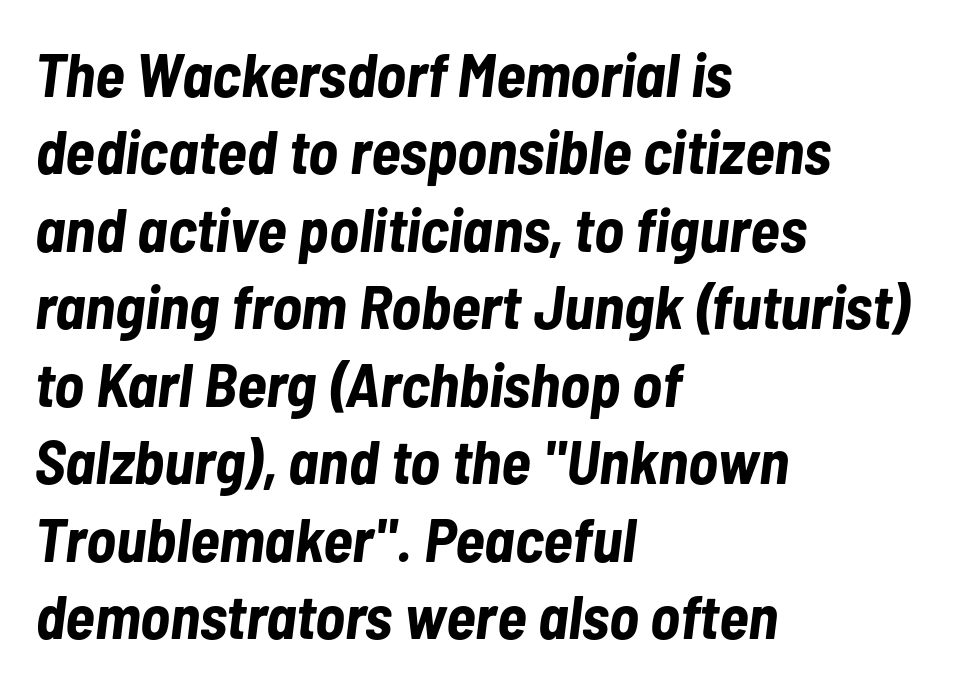
{"italic": "yes", "lean": "right", "slant_degrees": 7, "bold": "yes", "weight": "bold", "width": "condensed", "stroke_contrast": "low", "x_height": "medium", "monospaced": "no", "underline": "no", "align": "left", "line_spacing": "normal", "line_spacing_ratio": 1.25, "letter_spacing": "normal", "letter_spacing_em": 0.0, "glyph_px": 62}
